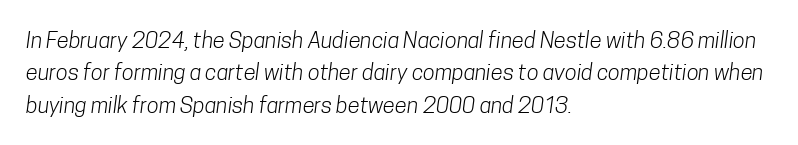
{"bold": "no", "underline": "no", "align": "left", "line_spacing": "normal", "line_spacing_ratio": 1.47, "letter_spacing": "normal", "letter_spacing_em": 0.0, "glyph_px": 22}
